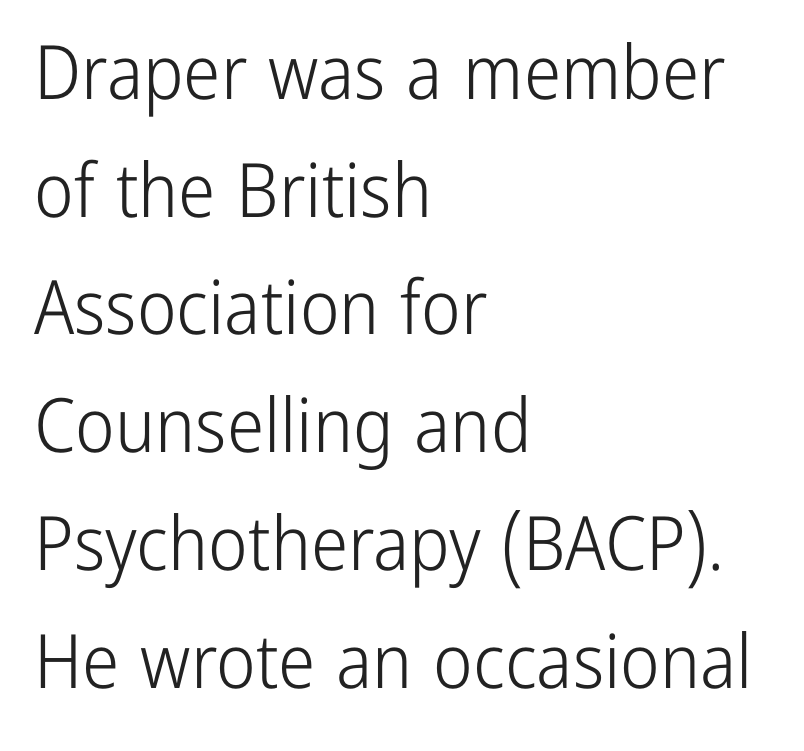
Q: Is the text bold? A: No.
Q: Is the text italic (slanted)? A: No, it is upright.
Q: Is the typeface a serif or a sans-serif typeface? A: Sans-serif.
Q: Is the text underlined? A: No.
Q: How is the paragraph aligned? A: Left-aligned.
Q: Is the spacing between letters normal or unusually wide? A: Normal.
Q: Is the spacing between lines tight, normal or loose? A: Normal.
Q: Width (condensed, normal, or wide)? A: Condensed.
Q: Stroke contrast? A: Low.
Q: x-height? A: Medium.
Q: Monospaced? A: No.
